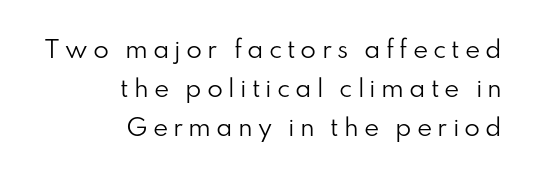
{"italic": "no", "bold": "no", "underline": "no", "align": "right", "line_spacing": "normal", "line_spacing_ratio": 1.69, "letter_spacing": "wide", "letter_spacing_em": 0.22, "glyph_px": 23}
